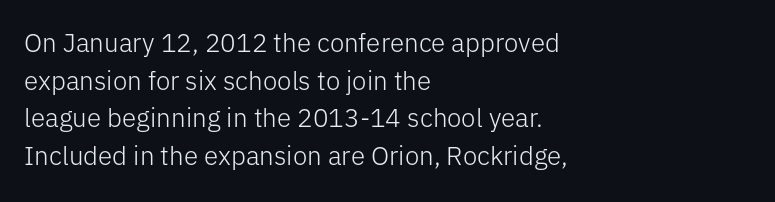
{"italic": "no", "bold": "no", "underline": "no", "align": "left", "line_spacing": "normal", "line_spacing_ratio": 1.45, "letter_spacing": "normal", "letter_spacing_em": 0.0, "glyph_px": 26}
